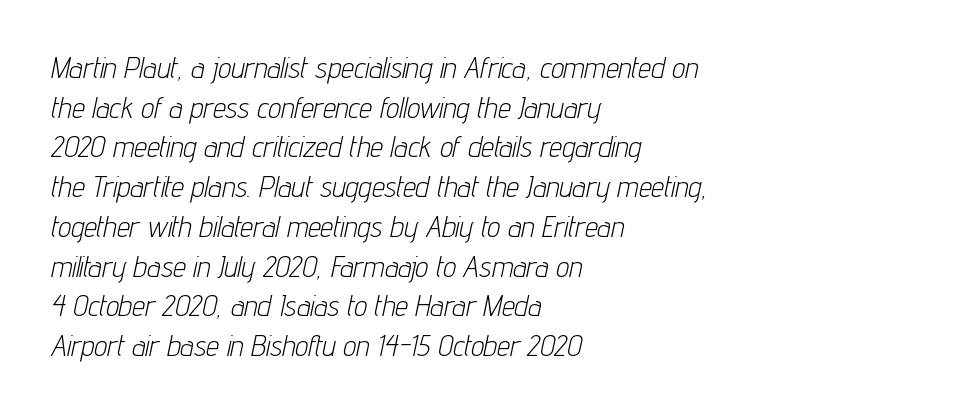
A light-to-regular cut is what we see here. Varying glyph widths throughout — classic text-font behaviour. Regular leading. Unmarked baselines from the first word to the last.
